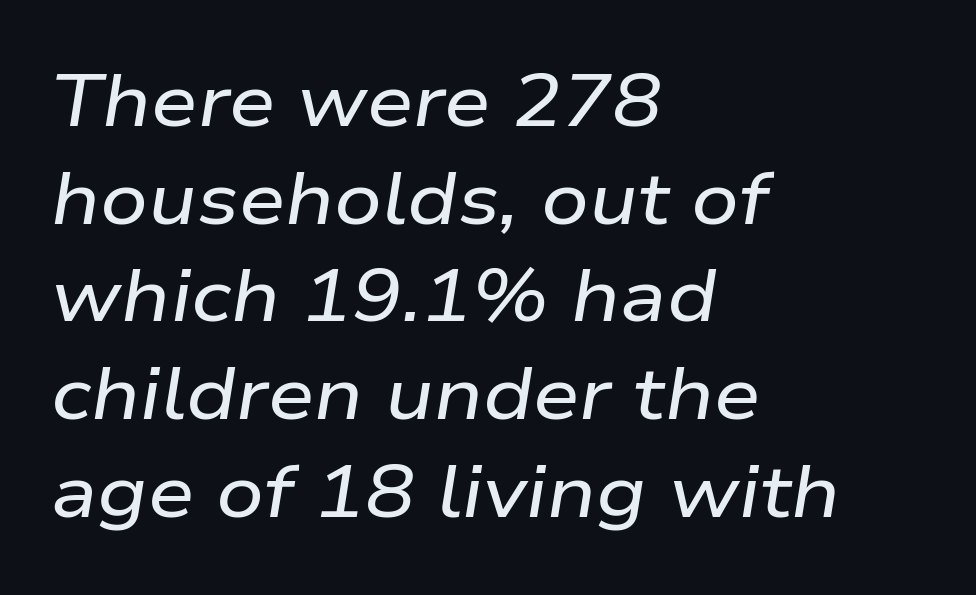
Q: Is the text italic (slanted)? A: Yes, it leans right by about 9 degrees.
Q: Is the text underlined? A: No.
Q: How is the paragraph aligned? A: Left-aligned.
Q: Is the spacing between letters normal or unusually wide? A: Normal.
Q: Is the spacing between lines tight, normal or loose? A: Normal.
Q: Width (condensed, normal, or wide)? A: Wide.
Q: Stroke contrast? A: Low.
Q: x-height? A: Medium.
Q: Monospaced? A: No.
